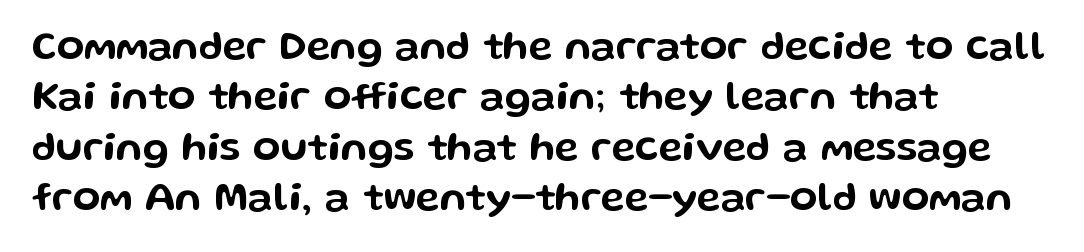
Is there any slant? The stems are plumb. Typographically, this falls in the sans-serif category. The strip under each line holds only bare page. A classic flush-left, rag-right setting is used for this passage.
